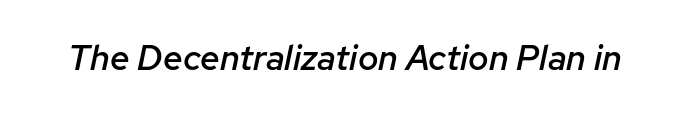
Q: Is the text bold? A: Semi-bold.
Q: Is the text italic (slanted)? A: Yes, it leans right by about 12 degrees.
Q: Is the text underlined? A: No.
Q: Is the spacing between letters normal or unusually wide? A: Normal.
Q: Width (condensed, normal, or wide)? A: Normal.
Q: Stroke contrast? A: Low.
Q: x-height? A: Medium.
Q: Monospaced? A: No.
